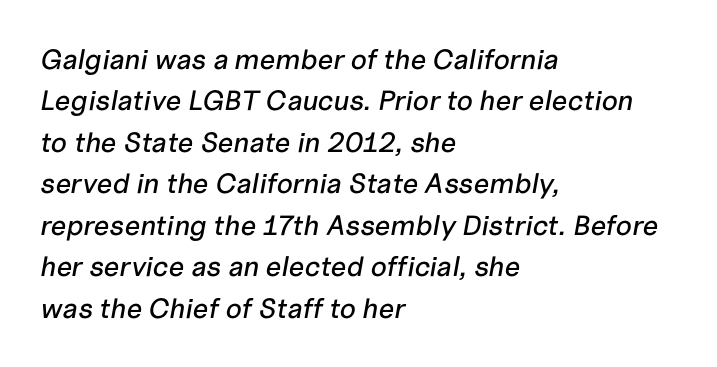
{"italic": "yes", "lean": "right", "slant_degrees": 10, "width": "normal", "stroke_contrast": "low", "x_height": "medium", "monospaced": "no", "underline": "no", "align": "left", "line_spacing": "normal", "line_spacing_ratio": 1.48, "letter_spacing": "normal", "letter_spacing_em": 0.0, "glyph_px": 28}
